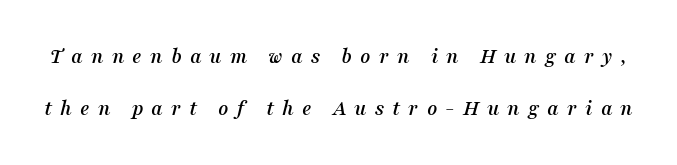
{"italic": "yes", "lean": "right", "slant_degrees": 16, "underline": "no", "line_spacing": "loose", "line_spacing_ratio": 2.35, "letter_spacing": "wide", "letter_spacing_em": 0.37, "glyph_px": 22}
